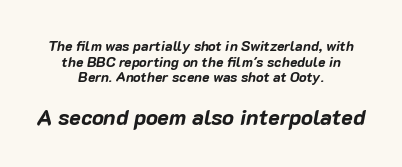
The image shows 22 px bold type, italic (leaning right); set centered, tight line spacing (1.12x), normal letter spacing, not underlined; the second (bottom) block is 1.57x larger.
